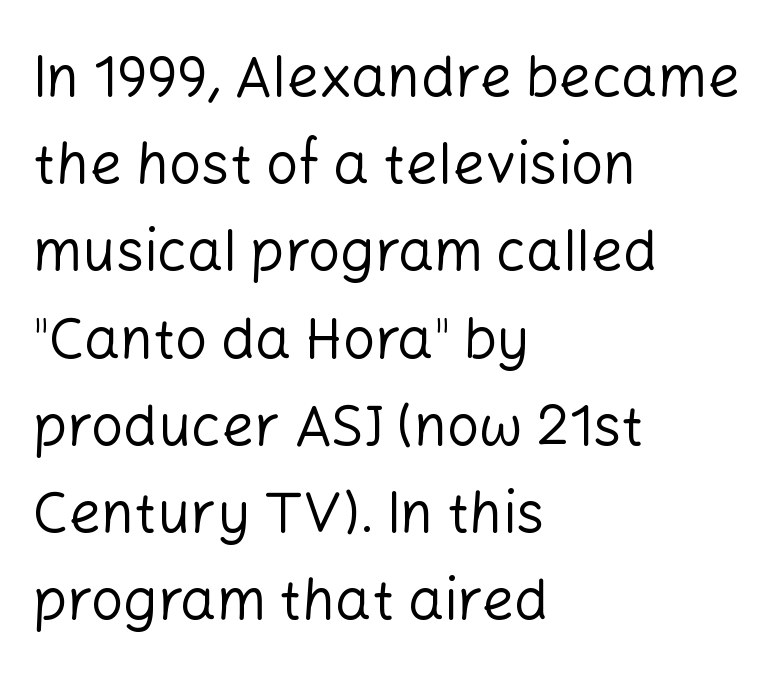
The image shows 57 px regular-weight sans-serif type, upright; set left-aligned, normal line spacing (1.53x), normal letter spacing, not underlined; low stroke contrast and a medium x-height.
